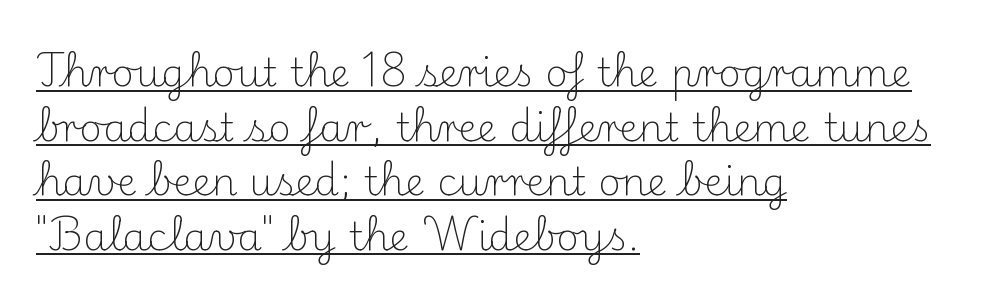
The image shows 39 px light serif type, upright; set left-aligned, normal line spacing (1.4x), normal letter spacing, underlined; medium stroke contrast and a small x-height.
